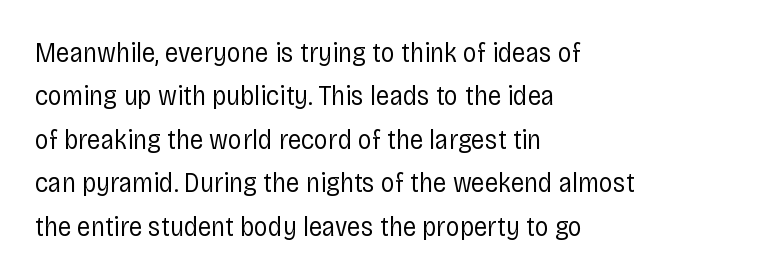
{"serif": "no", "italic": "no", "bold": "no", "weight": "regular", "width": "condensed", "stroke_contrast": "low", "x_height": "large", "monospaced": "no", "underline": "no", "align": "left", "line_spacing": "normal", "line_spacing_ratio": 1.55, "letter_spacing": "normal", "letter_spacing_em": 0.0, "glyph_px": 28}
